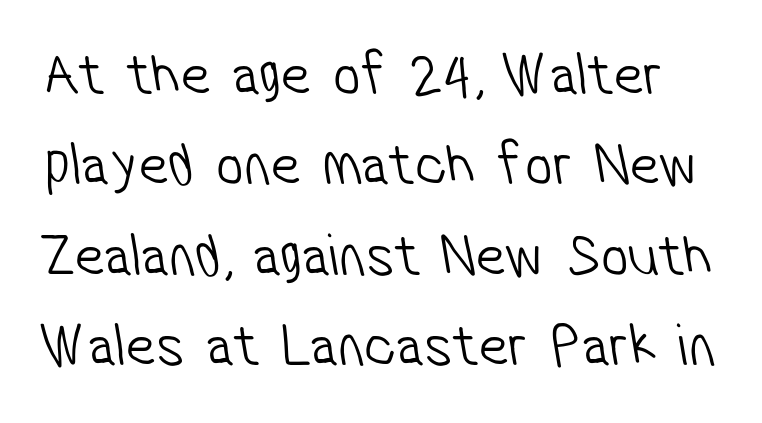
Q: Is the text bold? A: No.
Q: Is the typeface a serif or a sans-serif typeface? A: Sans-serif.
Q: Is the text underlined? A: No.
Q: Is the spacing between letters normal or unusually wide? A: Normal.
Q: Is the spacing between lines tight, normal or loose? A: Normal.
Q: Width (condensed, normal, or wide)? A: Condensed.
Q: Stroke contrast? A: Low.
Q: x-height? A: Medium.
Q: Monospaced? A: No.
